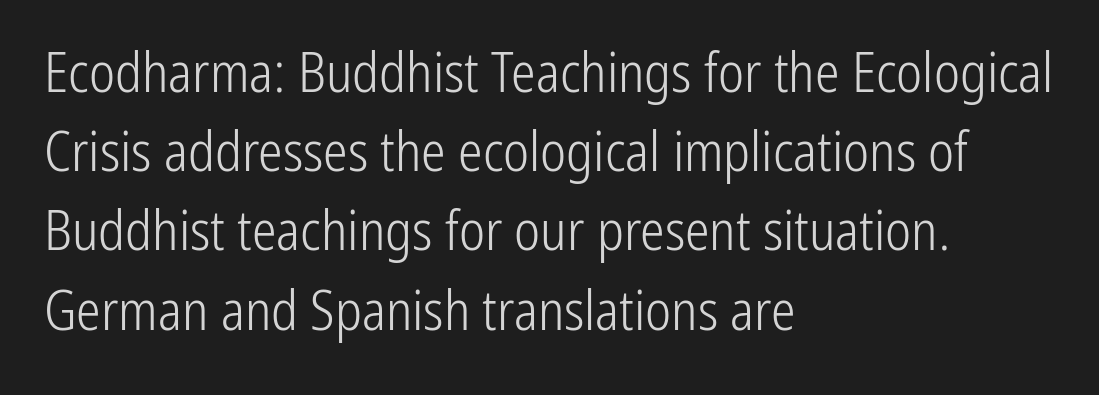
{"serif": "no", "italic": "no", "bold": "no", "weight": "light", "width": "condensed", "stroke_contrast": "low", "x_height": "medium", "monospaced": "no", "underline": "no", "align": "left", "line_spacing": "normal", "line_spacing_ratio": 1.44, "letter_spacing": "normal", "letter_spacing_em": 0.0, "glyph_px": 55}
